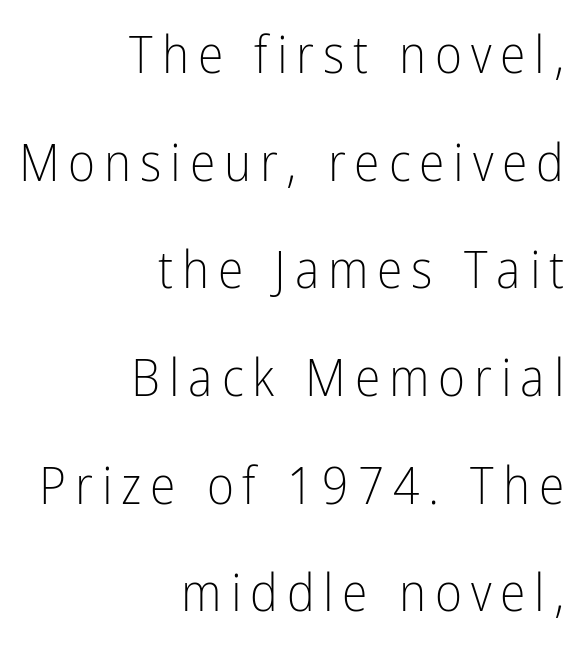
Q: Is the text bold? A: No.
Q: Is the text italic (slanted)? A: No, it is upright.
Q: Is the typeface a serif or a sans-serif typeface? A: Sans-serif.
Q: Is the text underlined? A: No.
Q: How is the paragraph aligned? A: Right-aligned.
Q: Is the spacing between lines tight, normal or loose? A: Loose.
Q: Width (condensed, normal, or wide)? A: Condensed.
Q: Stroke contrast? A: Low.
Q: x-height? A: Medium.
Q: Monospaced? A: No.
